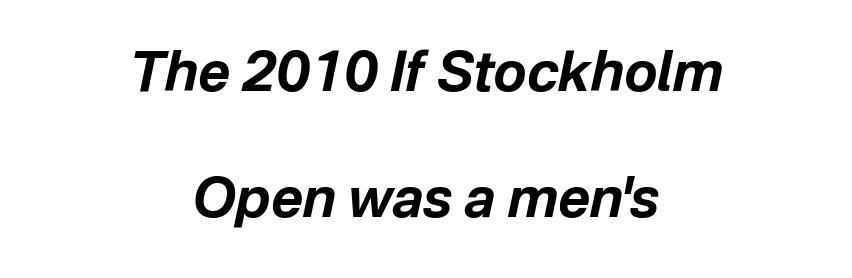
{"italic": "yes", "lean": "right", "slant_degrees": 12, "bold": "yes", "weight": "bold", "width": "normal", "stroke_contrast": "low", "x_height": "medium", "monospaced": "no", "underline": "no", "align": "center", "line_spacing": "loose", "line_spacing_ratio": 2.29, "letter_spacing": "normal", "letter_spacing_em": 0.0, "glyph_px": 55}
